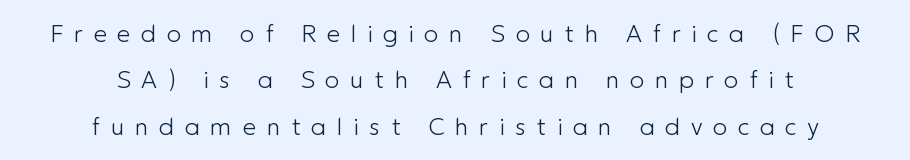
Q: Is the text bold? A: No.
Q: Is the text italic (slanted)? A: No, it is upright.
Q: Is the text underlined? A: No.
Q: How is the paragraph aligned? A: Centered.
Q: Is the spacing between letters normal or unusually wide? A: Unusually wide.
Q: Is the spacing between lines tight, normal or loose? A: Loose.
